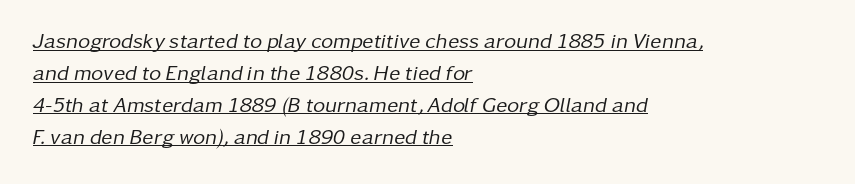
The image shows 21 px text type, italic (leaning right); set left-aligned, normal line spacing (1.52x), normal letter spacing, underlined.
